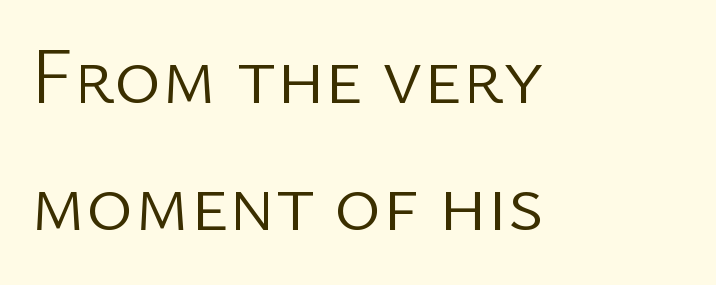
{"serif": "no", "italic": "no", "bold": "no", "weight": "light", "width": "normal", "stroke_contrast": "low", "x_height": "medium", "monospaced": "no", "underline": "no", "align": "left", "line_spacing": "normal", "line_spacing_ratio": 1.59, "letter_spacing": "normal", "letter_spacing_em": 0.0, "glyph_px": 80}
